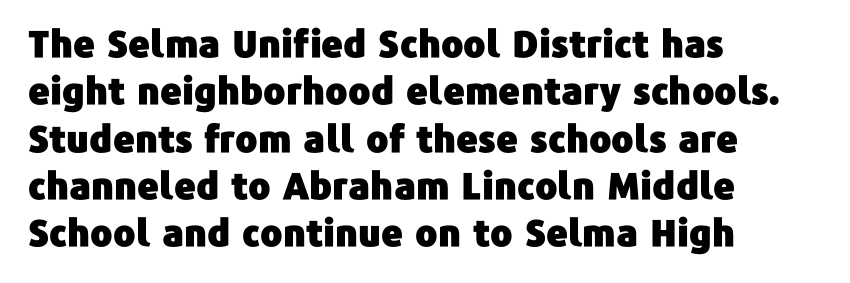
The image shows 37 px sans-serif type, upright; set left-aligned, normal line spacing (1.28x), normal letter spacing, not underlined; low stroke contrast and a medium x-height.
